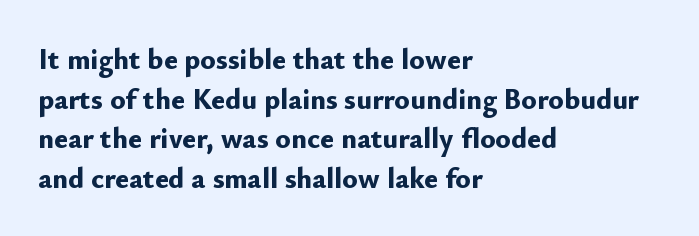
Q: Is the text bold? A: Yes.
Q: Is the text italic (slanted)? A: No, it is upright.
Q: Is the typeface a serif or a sans-serif typeface? A: Sans-serif.
Q: Is the text underlined? A: No.
Q: How is the paragraph aligned? A: Left-aligned.
Q: Is the spacing between letters normal or unusually wide? A: Normal.
Q: Is the spacing between lines tight, normal or loose? A: Normal.
Q: Width (condensed, normal, or wide)? A: Normal.
Q: Stroke contrast? A: Low.
Q: x-height? A: Small.
Q: Monospaced? A: No.
